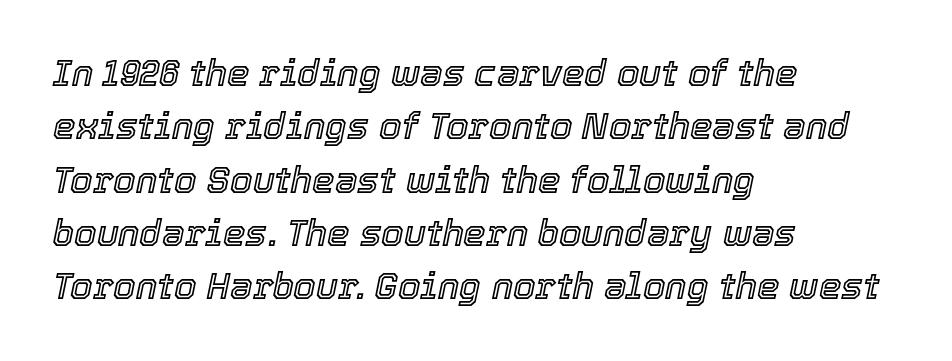
{"italic": "yes", "lean": "right", "slant_degrees": 12, "width": "normal", "x_height": "medium", "monospaced": "no", "underline": "no", "align": "left", "line_spacing": "normal", "line_spacing_ratio": 1.48, "letter_spacing": "normal", "letter_spacing_em": 0.0, "glyph_px": 36}
